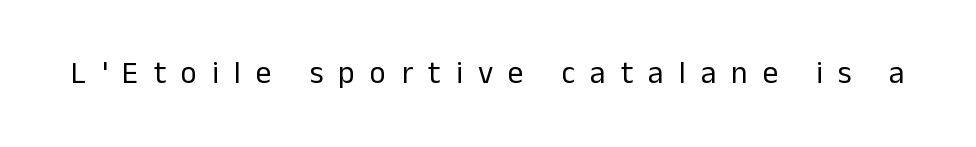
Q: Is the text bold? A: No.
Q: Is the text italic (slanted)? A: No, it is upright.
Q: Is the typeface a serif or a sans-serif typeface? A: Sans-serif.
Q: Is the text underlined? A: No.
Q: Is the spacing between letters normal or unusually wide? A: Unusually wide.
Q: Width (condensed, normal, or wide)? A: Normal.
Q: Stroke contrast? A: Low.
Q: x-height? A: Medium.
Q: Monospaced? A: No.
